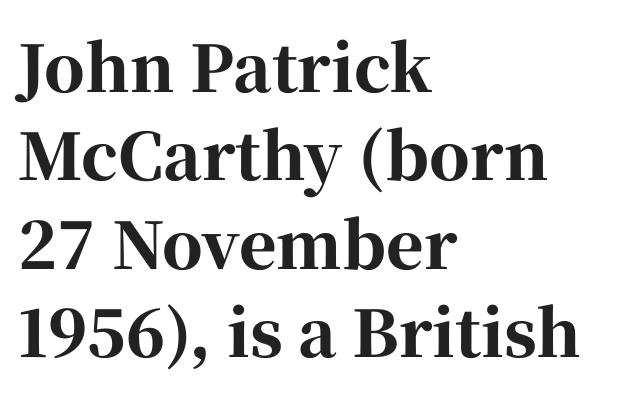
{"serif": "yes", "italic": "no", "bold": "yes", "weight": "bold", "width": "normal", "stroke_contrast": "high", "x_height": "medium", "monospaced": "no", "underline": "no", "align": "left", "line_spacing": "normal", "line_spacing_ratio": 1.38, "letter_spacing": "normal", "letter_spacing_em": 0.0, "glyph_px": 64}
